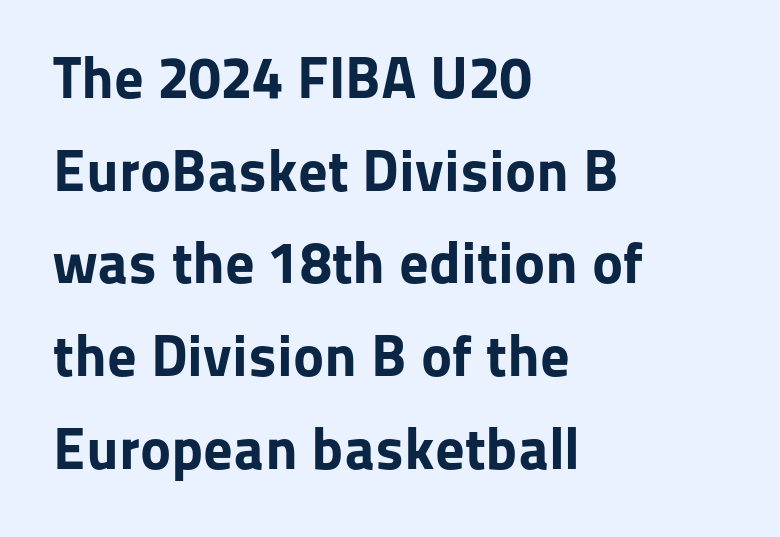
Q: Is the text bold? A: Yes.
Q: Is the text italic (slanted)? A: No, it is upright.
Q: Is the typeface a serif or a sans-serif typeface? A: Sans-serif.
Q: Is the text underlined? A: No.
Q: How is the paragraph aligned? A: Left-aligned.
Q: Is the spacing between letters normal or unusually wide? A: Normal.
Q: Is the spacing between lines tight, normal or loose? A: Normal.
Q: Width (condensed, normal, or wide)? A: Normal.
Q: Stroke contrast? A: Low.
Q: x-height? A: Medium.
Q: Monospaced? A: No.
